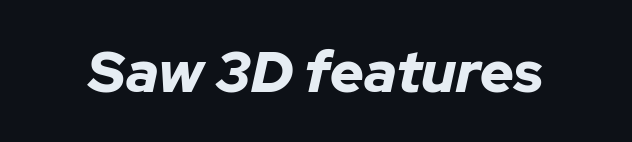
You can tell it's italic because the verticals aren't actually vertical. Glance below the letters and you will spot only blank space. Look at the stroke-to-counter ratio: heavy, a bold. Nothing unusual about the tracking: characters are spaced as the font intends. The rendering uses natural spacing where letterforms have individual widths.
